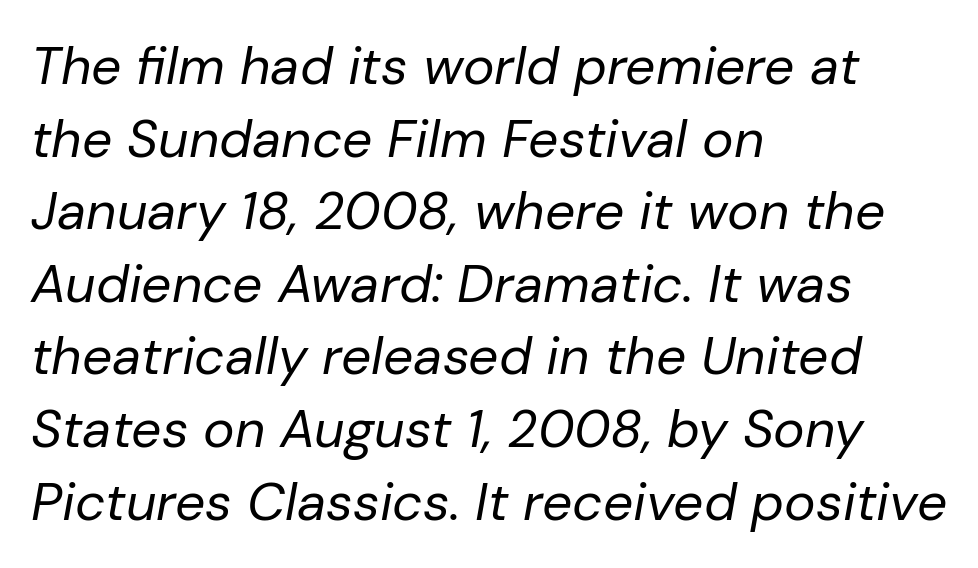
Bold? No — there's no thickening of the strokes. Rows of type keep a routine distance in the vertical direction. In terms of posture, this sample is oblique. The rendering anchors every line to the left-hand side. Anything drawn beneath the words? Only blank space. Varying glyph widths throughout — classic text-font behaviour.
